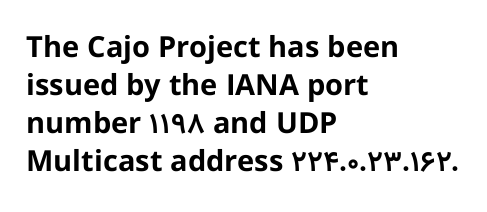
Q: Is the text bold? A: Yes.
Q: Is the text italic (slanted)? A: No, it is upright.
Q: Is the typeface a serif or a sans-serif typeface? A: Sans-serif.
Q: Is the text underlined? A: No.
Q: How is the paragraph aligned? A: Left-aligned.
Q: Is the spacing between letters normal or unusually wide? A: Normal.
Q: Is the spacing between lines tight, normal or loose? A: Normal.
Q: Width (condensed, normal, or wide)? A: Normal.
Q: Stroke contrast? A: Low.
Q: x-height? A: Medium.
Q: Monospaced? A: No.
